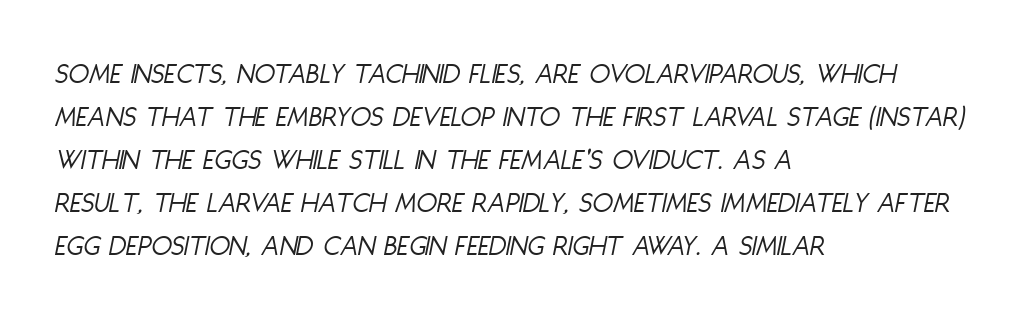
Q: Is the text bold? A: No.
Q: Is the text italic (slanted)? A: Yes, it leans right by about 11 degrees.
Q: Is the text underlined? A: No.
Q: How is the paragraph aligned? A: Left-aligned.
Q: Is the spacing between letters normal or unusually wide? A: Normal.
Q: Is the spacing between lines tight, normal or loose? A: Normal.
Q: Width (condensed, normal, or wide)? A: Condensed.
Q: Stroke contrast? A: Low.
Q: x-height? A: Large.
Q: Monospaced? A: No.
